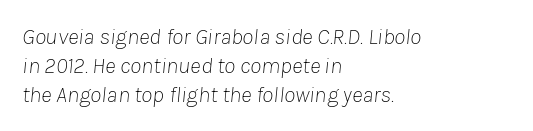
Baseline-to-baseline distance is the conventional proportion of letter height. The font sits on the lighter half of the weight spectrum, regular included. This sample is left-justified, so line endings fall wherever the words run out. You can tell it's italic because the verticals aren't actually vertical. Caption: standard tracking, unaltered. The area under the type is left untouched.
